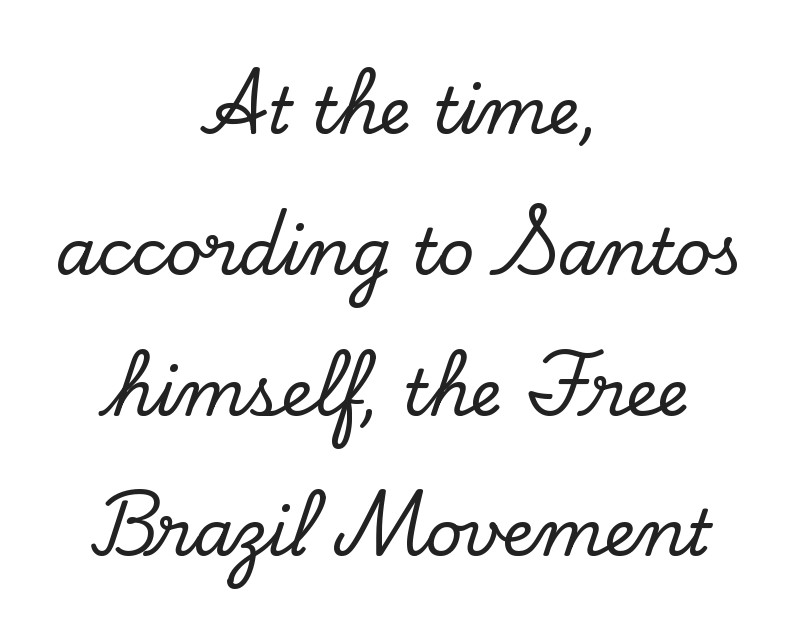
The typeface chosen for these lines features serifs. This sample has the flowing, uneven cadence of proportional lettering. The baseline area is clear. Here the glyphs are tracked normally, forming tight word shapes.
